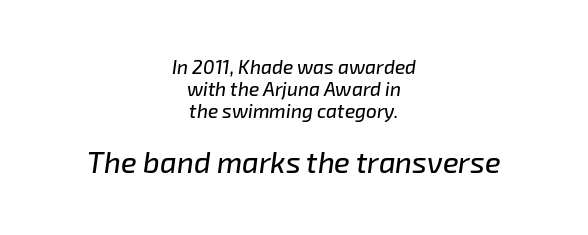
Check under the words: just untouched page. Neither beginnings nor endings align; midpoints do. Observe the lean: these are italic letterforms. These lines are rendered in a variable-pitch font. Nobody touched the tracking dial on this one. If you squint, the bottom block still reads clearly — it's the larger of the two.
